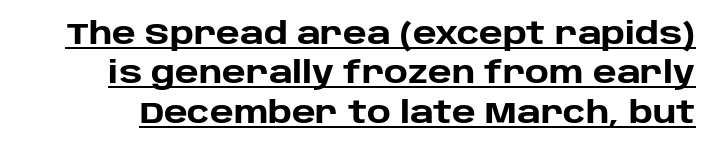
Q: Is the text bold? A: Yes.
Q: Is the text italic (slanted)? A: No, it is upright.
Q: Is the typeface a serif or a sans-serif typeface? A: Sans-serif.
Q: Is the text underlined? A: Yes.
Q: Is the spacing between letters normal or unusually wide? A: Normal.
Q: Is the spacing between lines tight, normal or loose? A: Normal.
Q: Width (condensed, normal, or wide)? A: Normal.
Q: Stroke contrast? A: Low.
Q: x-height? A: Large.
Q: Monospaced? A: No.
